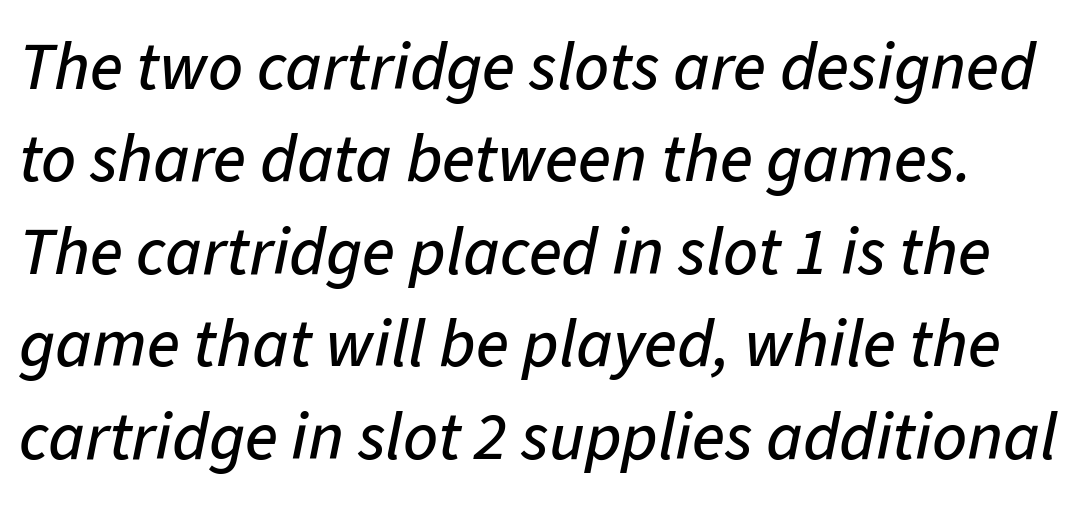
Q: Is the text italic (slanted)? A: Yes, it leans right by about 11 degrees.
Q: Is the text underlined? A: No.
Q: Is the spacing between letters normal or unusually wide? A: Normal.
Q: Is the spacing between lines tight, normal or loose? A: Normal.
Q: Width (condensed, normal, or wide)? A: Normal.
Q: Stroke contrast? A: Low.
Q: x-height? A: Medium.
Q: Monospaced? A: No.
